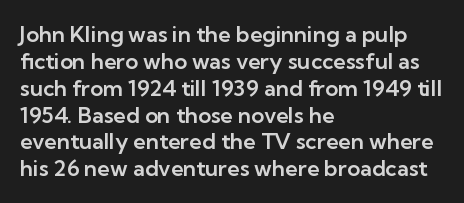
The image shows 22 px text type, upright; set left-aligned, line spacing 1.22x, normal letter spacing, not underlined.
